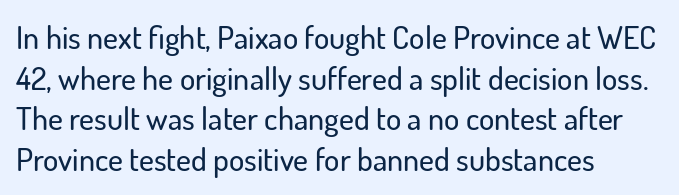
Does the copy run flush right? No — it runs flush left. The glyphs are unaccompanied by any horizontal stroke below them. The rendering keeps characters at their native spacing. Here the designer chose a conventional face with non-uniform glyph widths.
